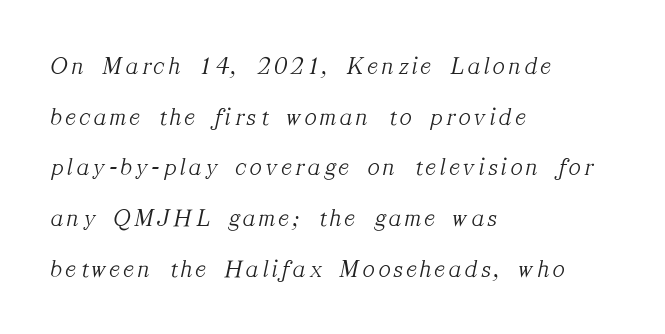
Leading: increased. This rendering features lettering with no underline. Bold? No — there's no thickening of the strokes. Italic: yes, the glyphs are oblique. Line beginnings align vertically; line endings do not.
